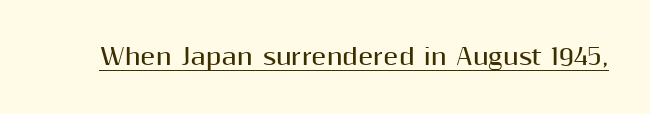
The face used here is rendered with its standard letterfit. These lines were composed using upright roman letters. Strokes here are thick enough to call this a true bold. Is there an underline? Yes — a line sits under the letters.
